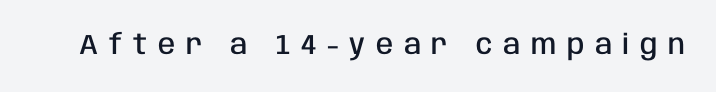
The image shows 28 px semibold, condensed sans-serif type, upright; set unusually wide letter spacing (+0.38 em), not underlined; low stroke contrast and a large x-height.
